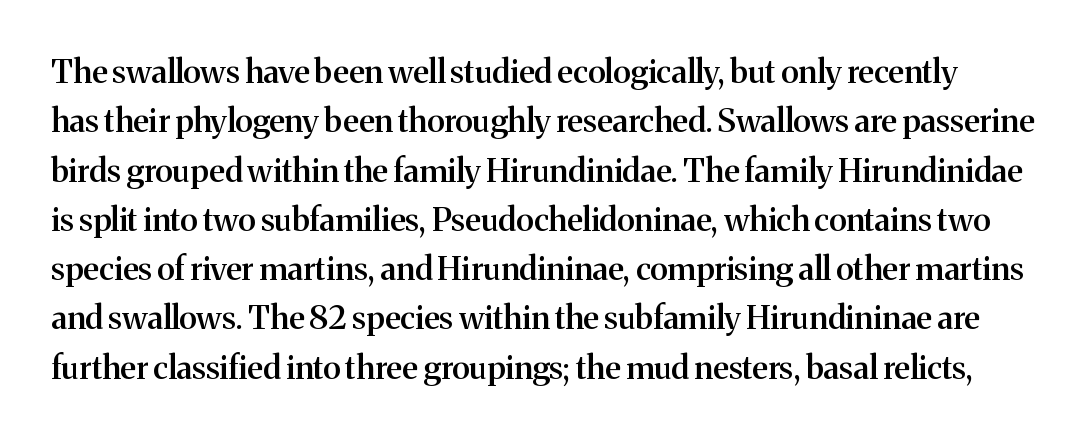
The letters are semibold — heavier than regular but short of a full bold. Posture: upright roman. Character widths vary here, with narrow letters taking less room than wide ones. The designer went with a serif here, giving each stem small feet.
